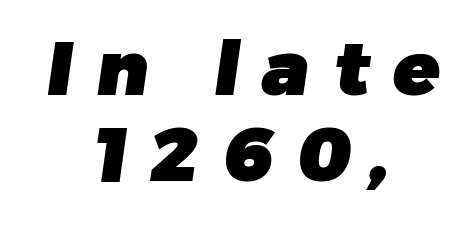
Q: Is the text bold? A: Yes.
Q: Is the typeface a serif or a sans-serif typeface? A: Sans-serif.
Q: Is the text underlined? A: No.
Q: How is the paragraph aligned? A: Centered.
Q: Is the spacing between letters normal or unusually wide? A: Unusually wide.
Q: Is the spacing between lines tight, normal or loose? A: Tight.
Q: Width (condensed, normal, or wide)? A: Normal.
Q: Stroke contrast? A: Low.
Q: x-height? A: Medium.
Q: Monospaced? A: No.
